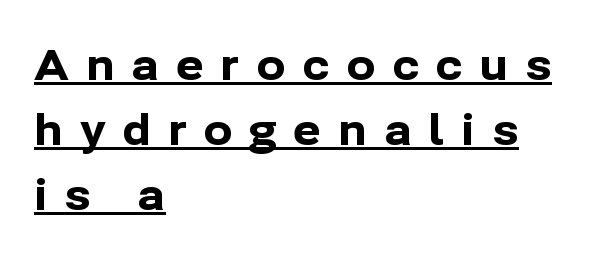
{"serif": "no", "italic": "no", "bold": "yes", "weight": "bold", "width": "normal", "stroke_contrast": "low", "x_height": "medium", "monospaced": "no", "underline": "yes", "align": "left", "line_spacing": "normal", "line_spacing_ratio": 1.51, "letter_spacing": "wide", "letter_spacing_em": 0.39, "glyph_px": 43}
